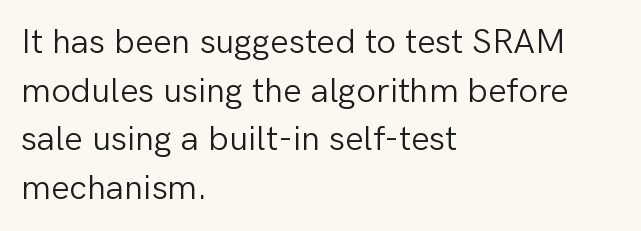
Underlining? Definitely not there. Does the type have serifs? No, each stem ends abruptly. The letters stand upright; this is a roman face. The letters advance in unequal steps, a hallmark of proportional type. The line texture is even and compact thanks to regular tracking. Is the stroke heavy? The answer is a plain regular-or-lighter.
